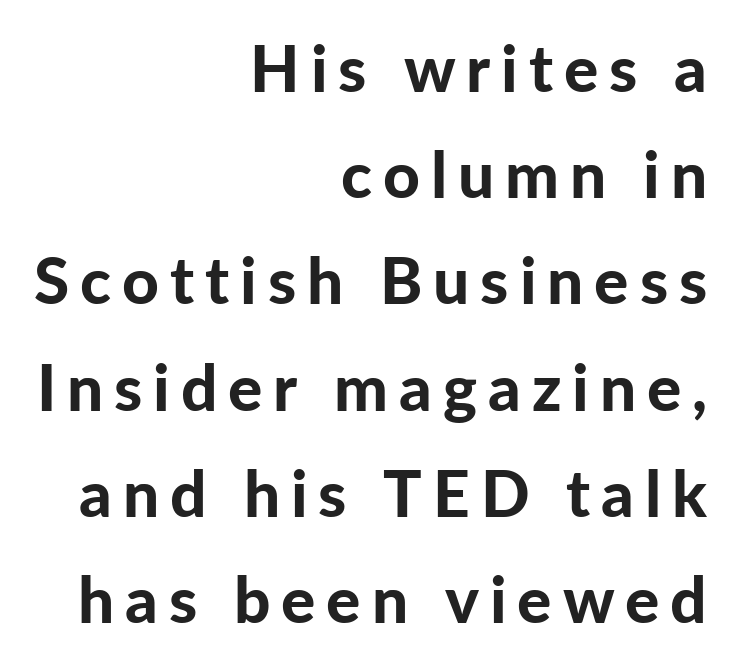
{"serif": "no", "italic": "no", "bold": "yes", "weight": "bold", "width": "normal", "stroke_contrast": "low", "x_height": "medium", "monospaced": "no", "underline": "no", "align": "right", "line_spacing": "normal", "line_spacing_ratio": 1.66, "glyph_px": 64}
